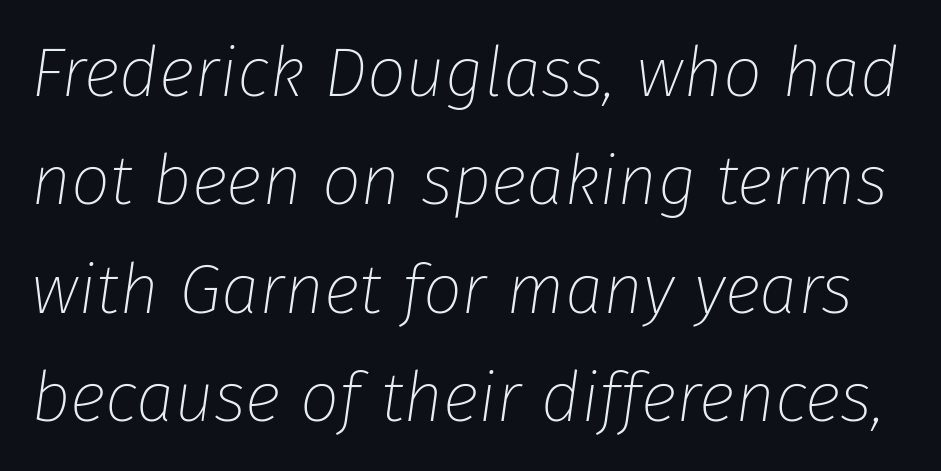
Any mark beneath the type? The region is blank. These lines are rendered in a variable-pitch font. Stem width sits at or under what a default text font uses. Look at the tracking — it's just the regular setting, nothing added. Notice how descenders clear the ascenders below comfortably — that's standard leading. This sample uses an oblique cut, with every glyph tilted off the vertical.
